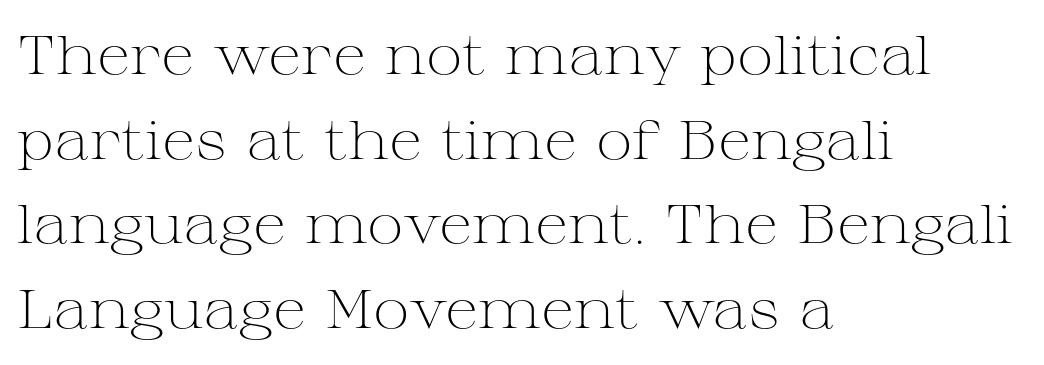
Q: Is the text bold? A: No.
Q: Is the text italic (slanted)? A: No, it is upright.
Q: Is the typeface a serif or a sans-serif typeface? A: Serif.
Q: Is the text underlined? A: No.
Q: How is the paragraph aligned? A: Left-aligned.
Q: Is the spacing between letters normal or unusually wide? A: Normal.
Q: Is the spacing between lines tight, normal or loose? A: Normal.
Q: Width (condensed, normal, or wide)? A: Wide.
Q: Stroke contrast? A: Medium.
Q: x-height? A: Medium.
Q: Monospaced? A: No.
